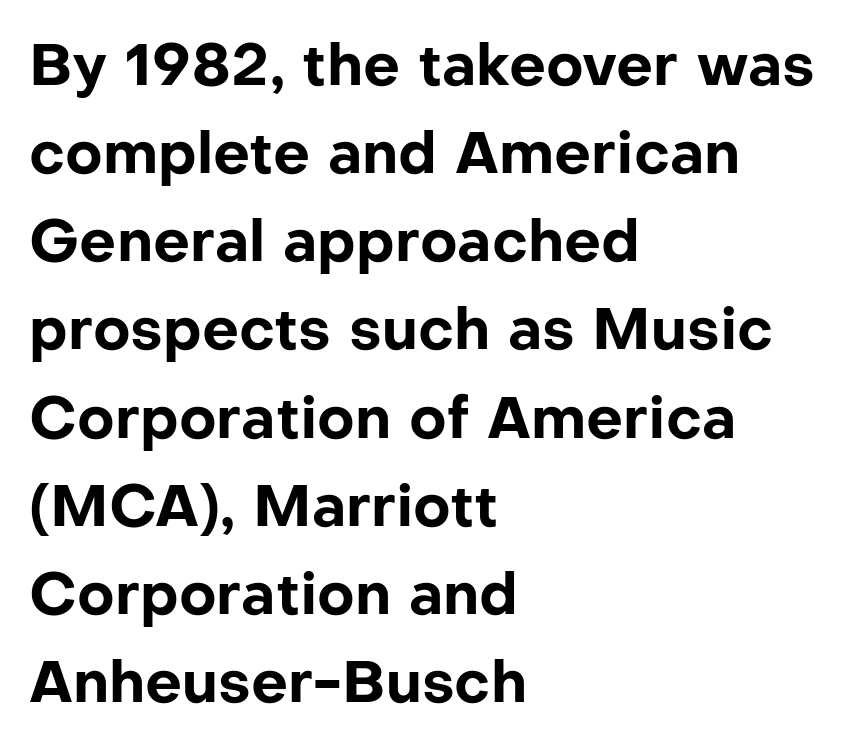
{"serif": "no", "italic": "no", "bold": "yes", "weight": "bold", "width": "normal", "stroke_contrast": "low", "x_height": "medium", "monospaced": "no", "underline": "no", "align": "left", "line_spacing": "normal", "line_spacing_ratio": 1.52, "letter_spacing": "normal", "letter_spacing_em": 0.0, "glyph_px": 58}
